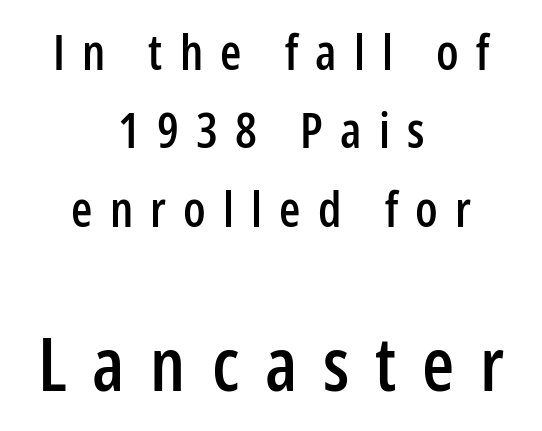
{"serif": "no", "italic": "no", "width": "condensed", "stroke_contrast": "low", "x_height": "medium", "monospaced": "no", "underline": "no", "align": "center", "line_spacing": "normal", "line_spacing_ratio": 1.6, "letter_spacing": "wide", "letter_spacing_em": 0.35, "larger_block": "second", "size_ratio": 1.51, "glyph_px": 74}
